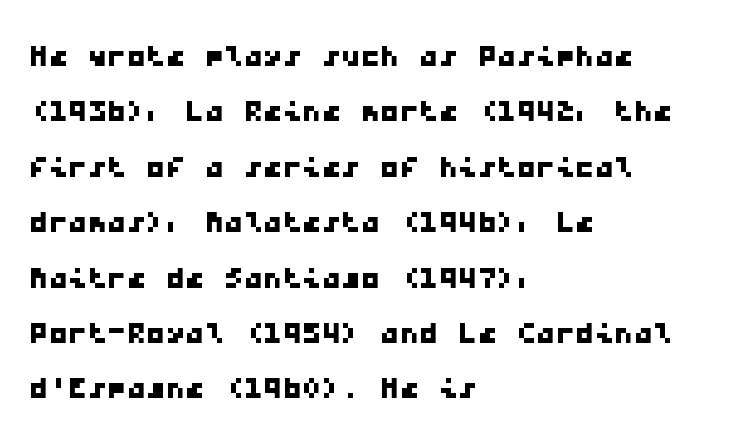
The image shows 39 px wide sans-serif type, monospaced; set left-aligned, normal line spacing (1.42x), normal letter spacing, not underlined; low stroke contrast and a medium x-height.
